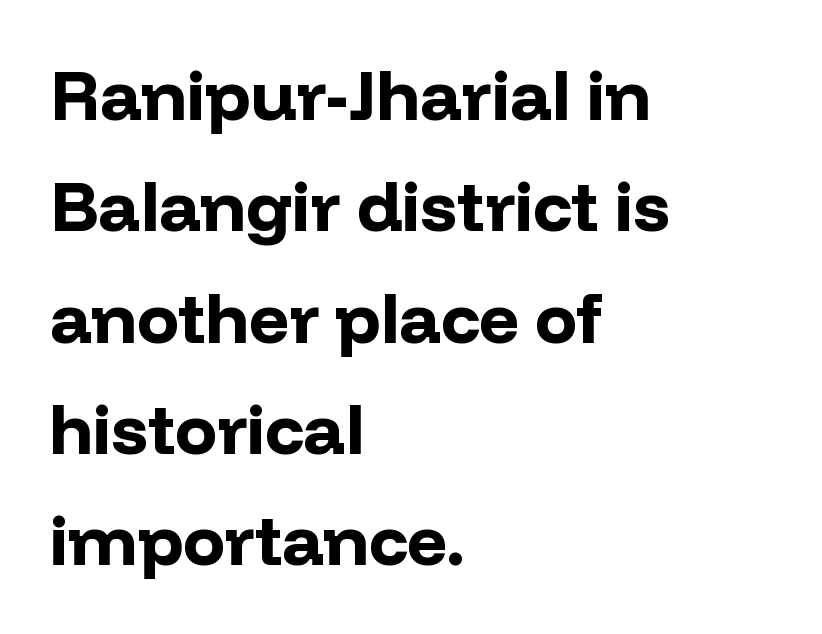
The image shows 70 px bold sans-serif type, upright; set left-aligned, normal line spacing (1.59x), normal letter spacing, not underlined; low stroke contrast and a medium x-height.
